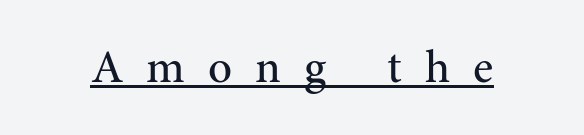
A light-to-regular cut is what we see here. Spacing verdict: proportional, widths tailored to each character. This sample uses expanded letter spacing, leaving extra air between glyphs. Check where the strokes stop: tiny serifs finish them off. These lines were composed using upright roman letters.
